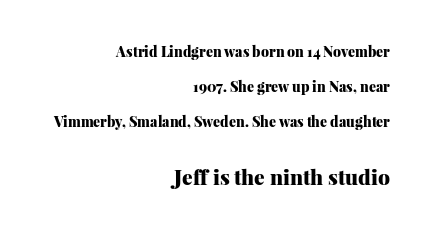
{"italic": "no", "bold": "yes", "underline": "no", "align": "right", "line_spacing": "loose", "line_spacing_ratio": 2.49, "letter_spacing": "normal", "letter_spacing_em": 0.0, "larger_block": "second", "size_ratio": 1.5, "glyph_px": 21}
